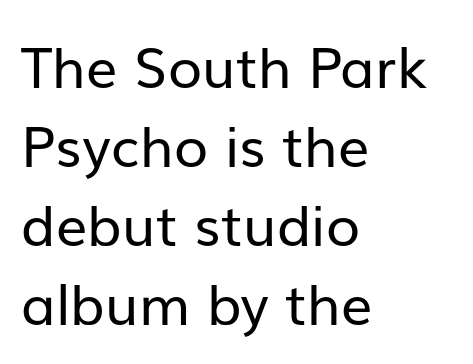
{"serif": "no", "italic": "no", "bold": "no", "weight": "regular", "width": "normal", "stroke_contrast": "low", "x_height": "medium", "monospaced": "no", "underline": "no", "align": "left", "line_spacing": "normal", "line_spacing_ratio": 1.41, "letter_spacing": "normal", "letter_spacing_em": 0.0, "glyph_px": 56}
